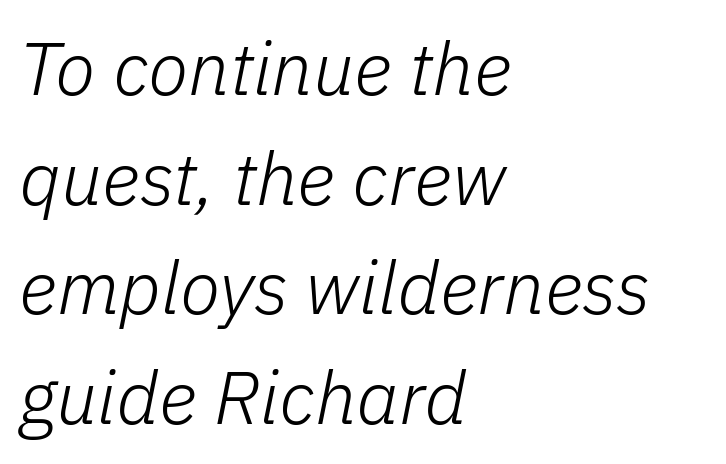
The rendering uses natural spacing where letterforms have individual widths. Designer's note — italics engaged. Horizontal alignment here is leftward, the default for most running prose. Standard letterfit; no display-style spreading of the glyphs. Caption: face not bold, strokes unweighted. A normal amount of white space separates one row of letters from the next.
